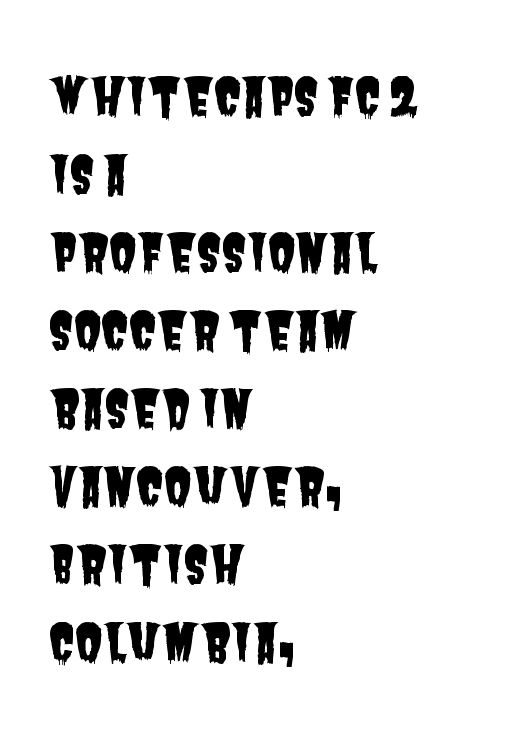
The image shows 51 px condensed sans-serif type; set left-aligned, normal line spacing (1.53x), normal letter spacing, not underlined; low stroke contrast and a large x-height.
